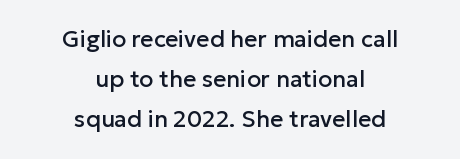
{"italic": "no", "underline": "no", "align": "center", "line_spacing_ratio": 1.75, "letter_spacing": "normal", "letter_spacing_em": 0.0, "glyph_px": 23}
